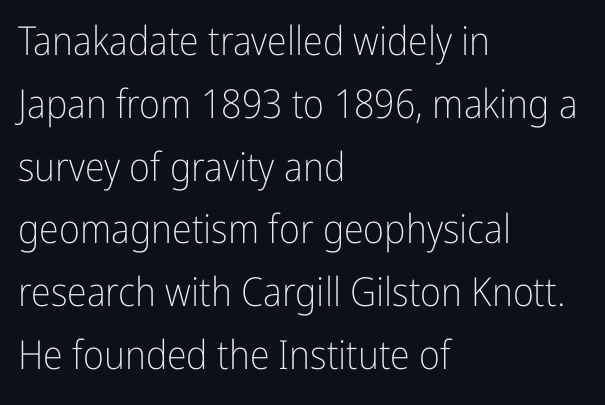
The image shows 40 px light, condensed sans-serif type, upright; set left-aligned, normal line spacing (1.57x), normal letter spacing, not underlined; low stroke contrast and a medium x-height.
